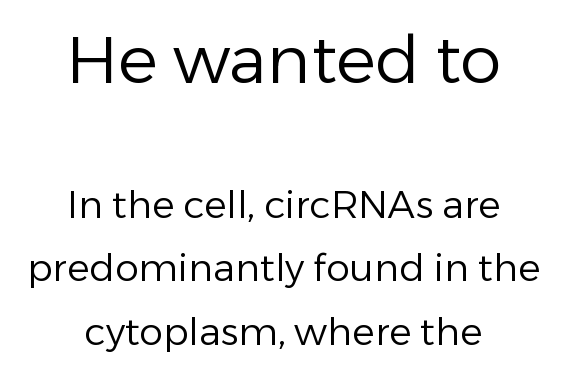
The image shows 66 px regular-weight sans-serif type, upright; set centered, normal line spacing (1.66x), normal letter spacing, not underlined; the first (top) block is 1.74x larger; low stroke contrast and a medium x-height.
